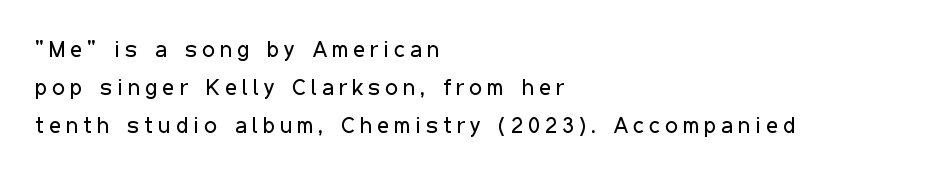
The image shows 23 px text type, upright; set left-aligned, normal line spacing (1.65x), unusually wide letter spacing (+0.22 em), not underlined.
